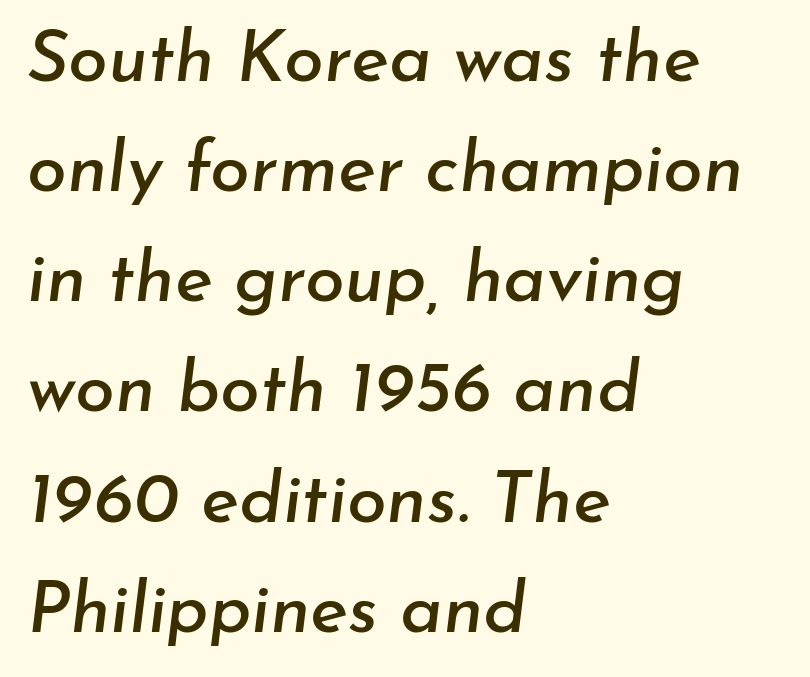
Note the varied advance widths — an 'i' is clearly narrower than an 'm'. The line-height multiplier appears to be the usual default. Designer's note — italics engaged. The line texture is even and compact thanks to regular tracking.
